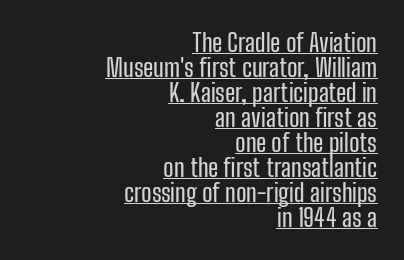
The glyphs are accompanied by a horizontal stroke just below them. These lines keep a tight, regular rhythm from letter to letter. These lines stack with their right ends in a neat column. Posture: upright roman.
